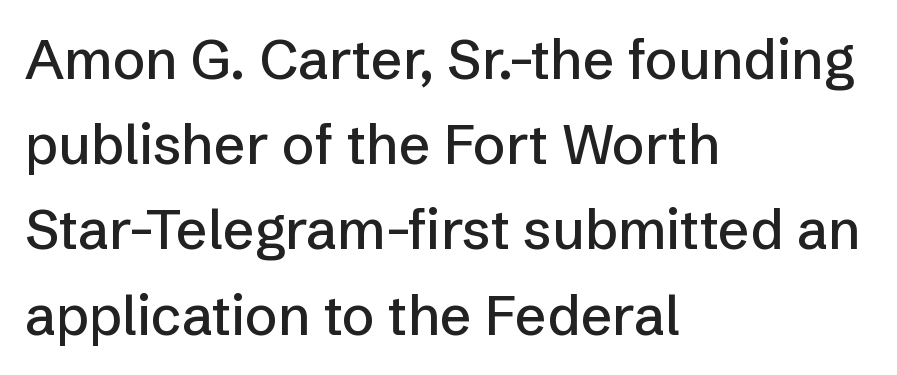
{"serif": "no", "italic": "no", "width": "normal", "stroke_contrast": "low", "x_height": "medium", "monospaced": "no", "underline": "no", "align": "left", "line_spacing": "normal", "line_spacing_ratio": 1.55, "letter_spacing": "normal", "letter_spacing_em": 0.0, "glyph_px": 55}
